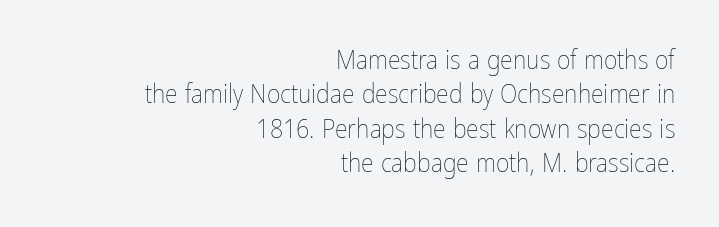
Q: Is the text bold? A: No.
Q: Is the text italic (slanted)? A: No, it is upright.
Q: Is the text underlined? A: No.
Q: How is the paragraph aligned? A: Right-aligned.
Q: Is the spacing between letters normal or unusually wide? A: Normal.
Q: Is the spacing between lines tight, normal or loose? A: Normal.
